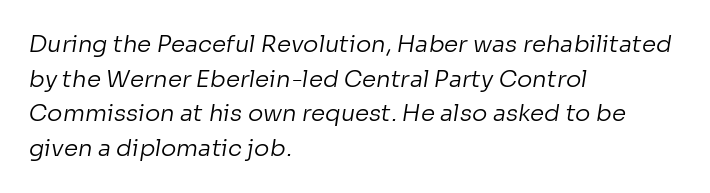
The typesetting does not lean heavy: it is not bold. The foot of each line stays bare and open. Compared with a centered layout, this one pins lines to the left instead. Characters follow at the spacing the type designer built in. Baseline-to-baseline distance is the conventional proportion of letter height.
